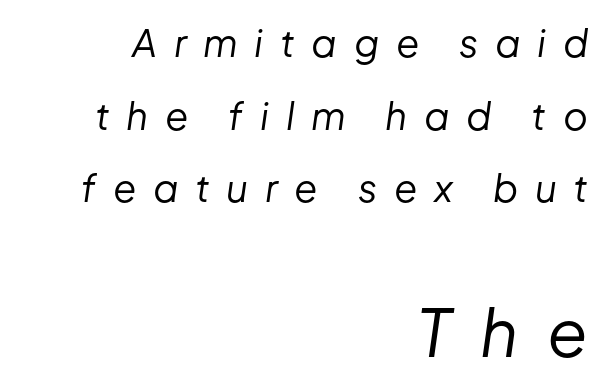
{"italic": "yes", "lean": "right", "slant_degrees": 8, "bold": "no", "weight": "regular", "width": "normal", "stroke_contrast": "low", "x_height": "medium", "monospaced": "no", "underline": "no", "align": "right", "line_spacing": "loose", "line_spacing_ratio": 1.91, "letter_spacing": "wide", "letter_spacing_em": 0.44, "larger_block": "second", "size_ratio": 1.74, "glyph_px": 66}
